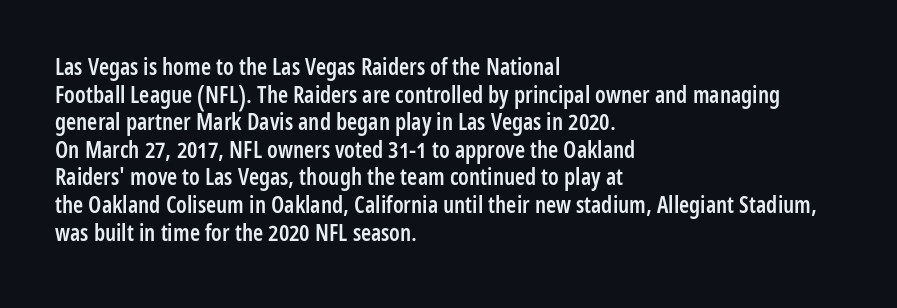
{"italic": "no", "bold": "semi", "underline": "no", "align": "left", "line_spacing_ratio": 1.2, "letter_spacing": "normal", "letter_spacing_em": 0.0, "glyph_px": 23}
